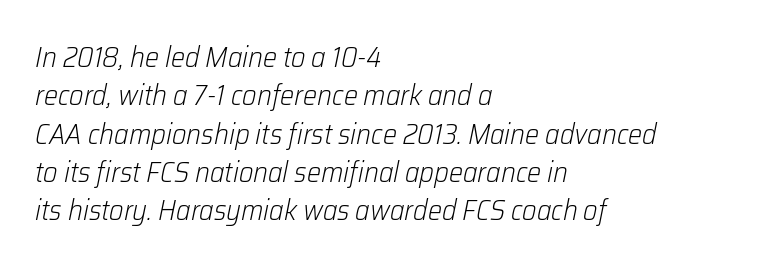
Slant detected: the letters are inclined. Does the leading feel generous? No, just average. Is this a fixed-width face? No — the glyphs have proportional, varying widths. The passage shown is not underscored anywhere.
